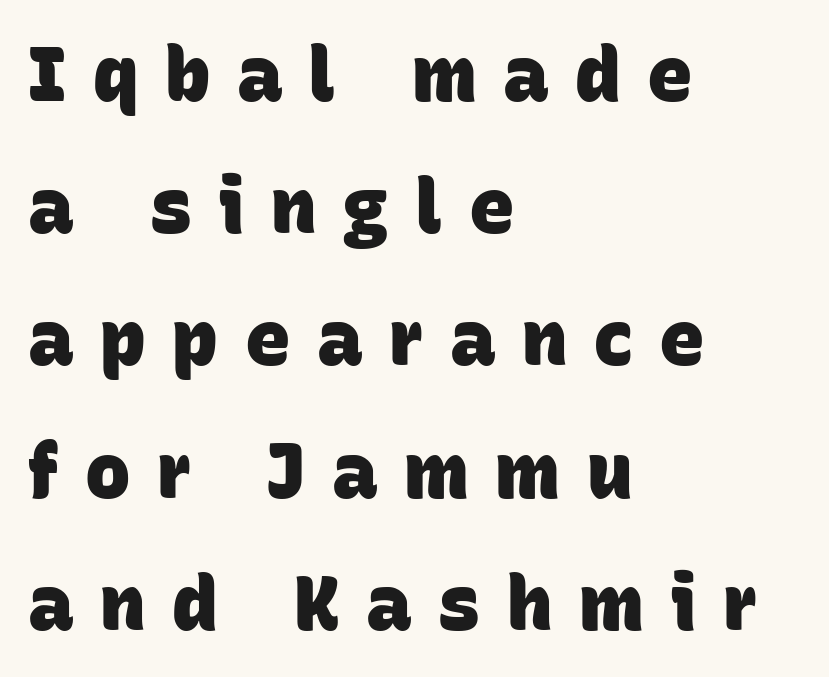
The image shows 76 px heavy sans-serif type; set left-aligned, line spacing 1.74x, unusually wide letter spacing (+0.35 em), not underlined; low stroke contrast and a large x-height.
